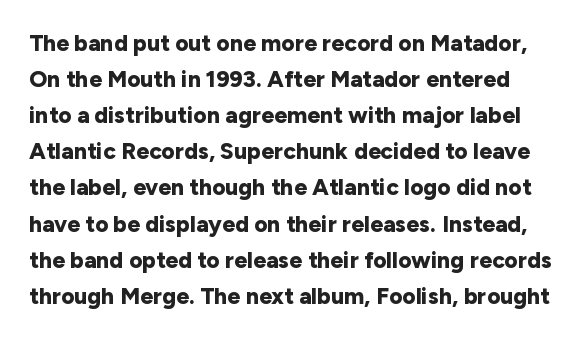
Nothing unusual about the tracking: characters are spaced as the font intends. The glyphs are unaccompanied by any horizontal stroke below them. How heavy is the stroke? Heavy — this is a bold. Successive baselines arrive at the customary interval. Is there any slant? The stems are plumb.
